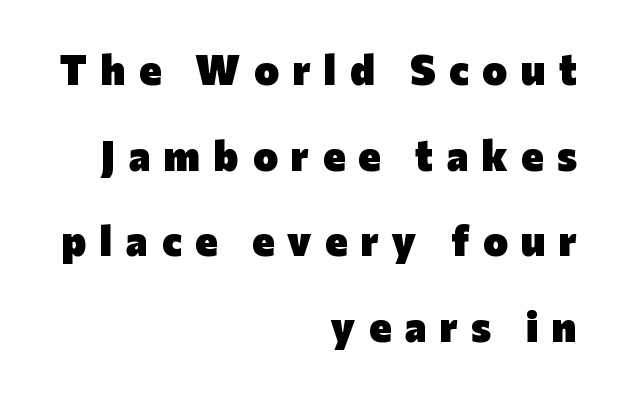
Each new line begins a long way beneath the previous one. Inter-character spacing is expanded well beyond the font's built-in metrics. You could not count columns in this text — the font is proportionally spaced. Descenders hang freely into open space. This rendering uses right alignment, leaving the left contour irregular.
